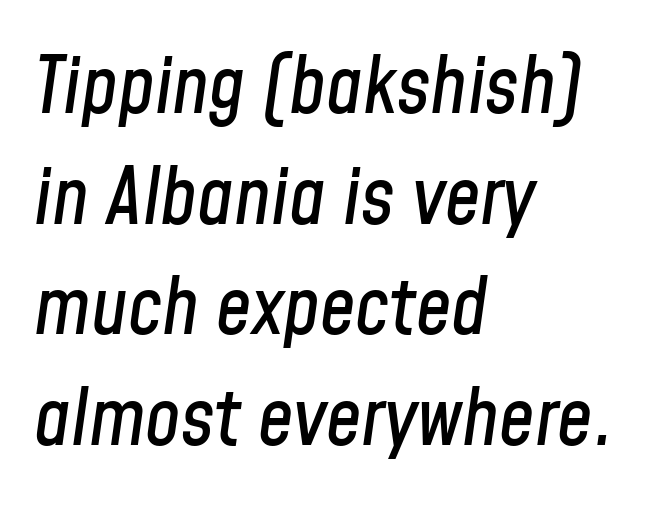
These lines are set flush left with a ragged right edge. Do the characters align in a grid? No, the font is proportional. You could call the tracking neutral — neither tight nor loose. Style check: oblique.
